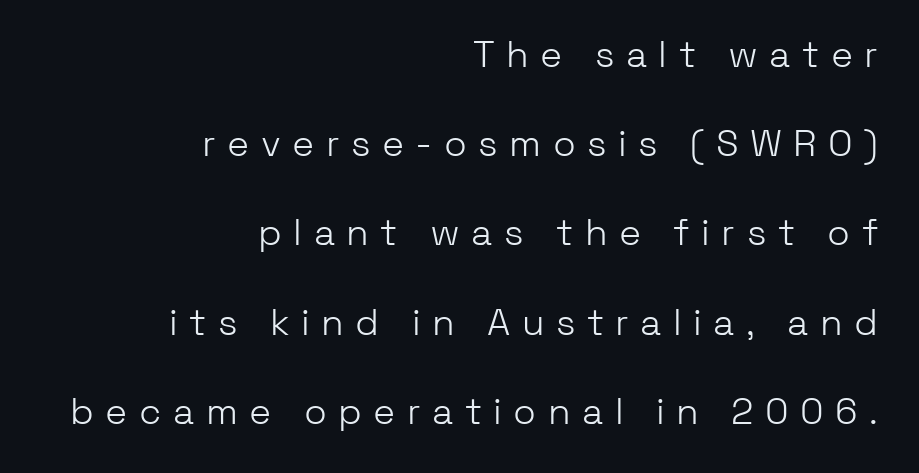
The image shows 37 px light sans-serif type, upright; set right-aligned, loose line spacing (2.41x), unusually wide letter spacing (+0.31 em), not underlined; low stroke contrast and a medium x-height.
